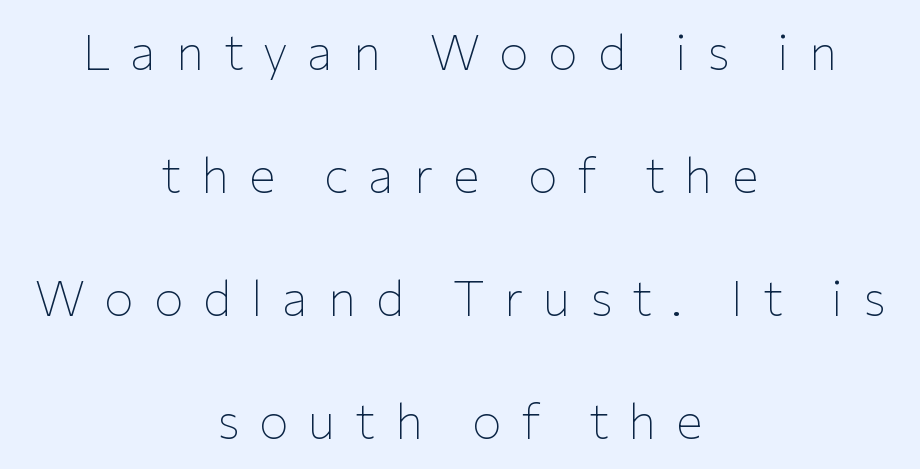
{"serif": "no", "italic": "no", "bold": "no", "weight": "thin", "width": "normal", "stroke_contrast": "low", "x_height": "medium", "monospaced": "no", "underline": "no", "align": "center", "line_spacing": "loose", "line_spacing_ratio": 2.46, "letter_spacing": "wide", "letter_spacing_em": 0.39, "glyph_px": 50}
